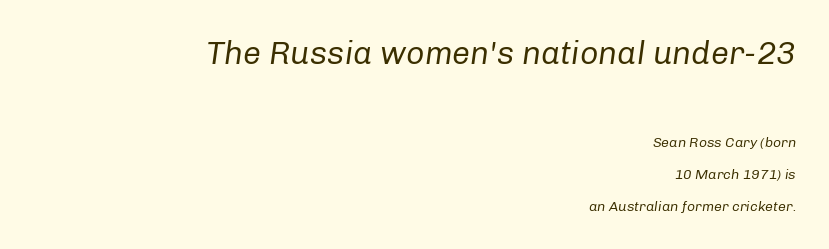
The image shows 32 px regular-weight type, italic (leaning right); set right-aligned, loose line spacing (2.31x), normal letter spacing, not underlined; the first (top) block is 2.29x larger; low stroke contrast and a medium x-height.
